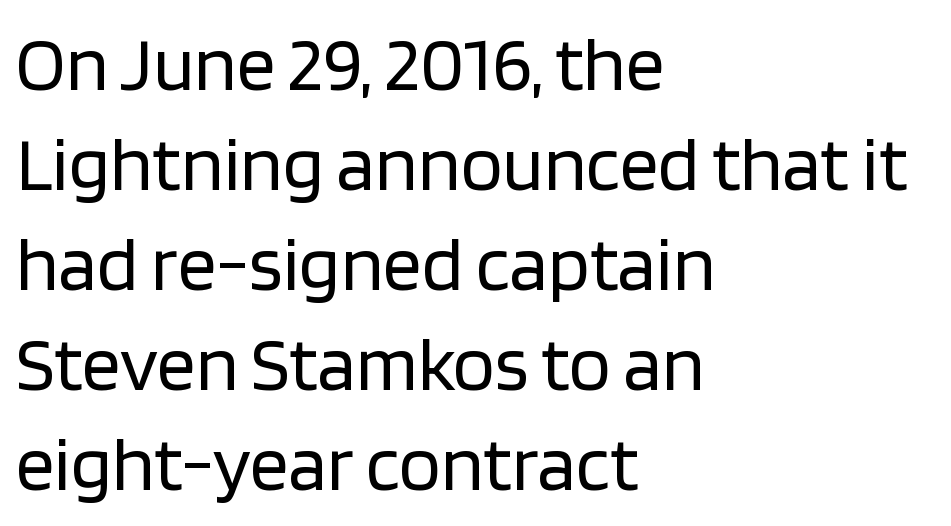
Ordinary non-slanted type is in use. The rendering uses natural spacing where letterforms have individual widths. Are there feet on the stems? There aren't — it's a sans. Letter spacing: default.
